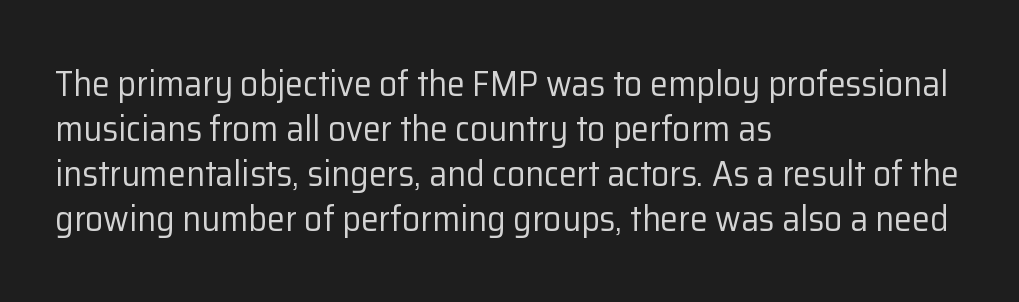
{"serif": "no", "italic": "no", "bold": "no", "weight": "regular", "width": "normal", "stroke_contrast": "low", "x_height": "medium", "monospaced": "no", "underline": "no", "align": "left", "line_spacing": "normal", "line_spacing_ratio": 1.25, "letter_spacing": "normal", "letter_spacing_em": 0.0, "glyph_px": 36}
